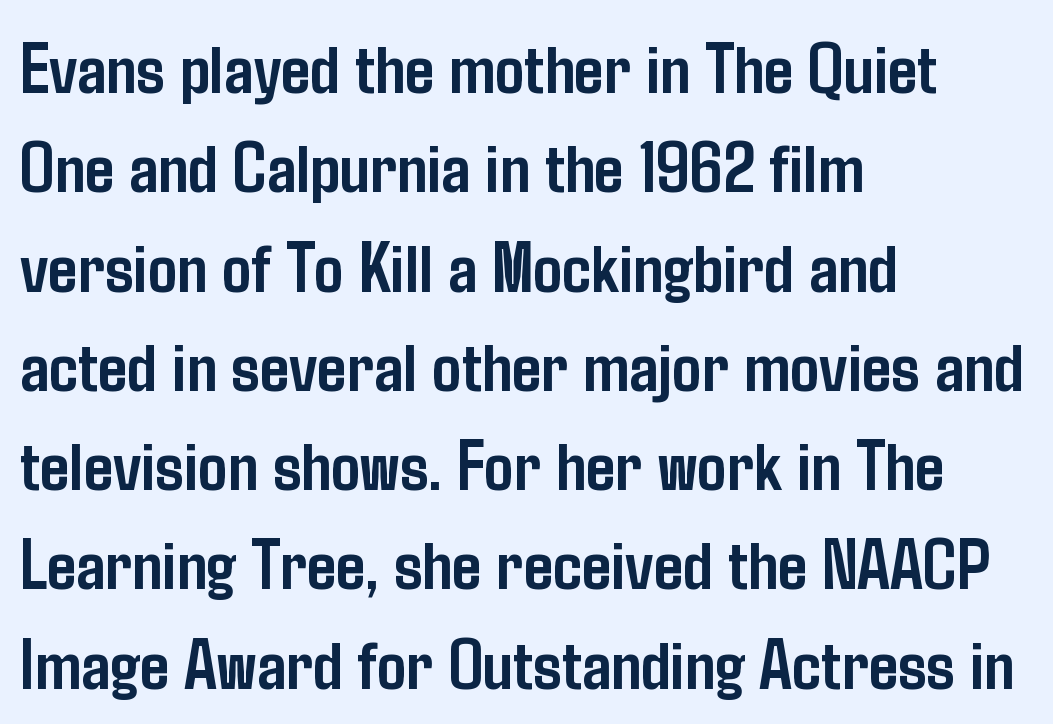
Q: Is the text bold? A: Yes.
Q: Is the text italic (slanted)? A: No, it is upright.
Q: Is the typeface a serif or a sans-serif typeface? A: Sans-serif.
Q: Is the text underlined? A: No.
Q: How is the paragraph aligned? A: Left-aligned.
Q: Is the spacing between letters normal or unusually wide? A: Normal.
Q: Is the spacing between lines tight, normal or loose? A: Normal.
Q: Width (condensed, normal, or wide)? A: Condensed.
Q: Stroke contrast? A: Low.
Q: x-height? A: Medium.
Q: Monospaced? A: No.
